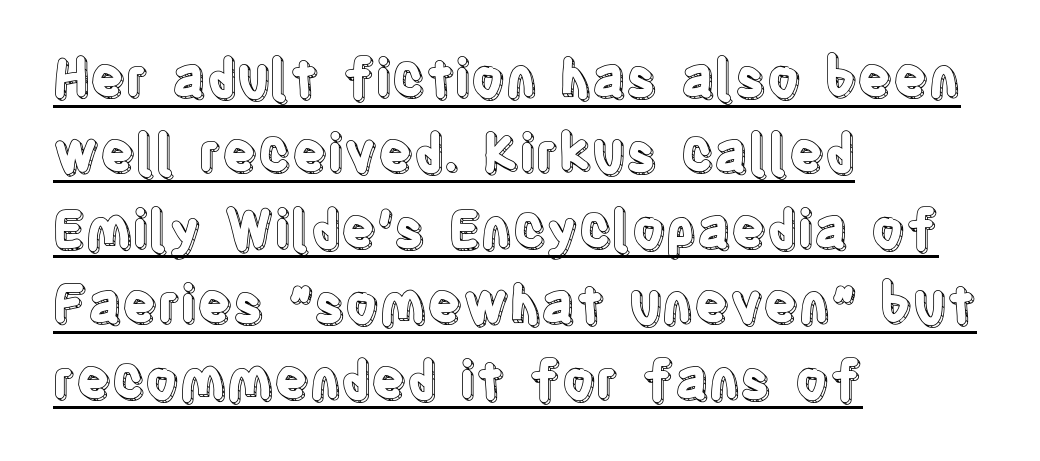
Q: Is the text italic (slanted)? A: No, it is upright.
Q: Is the text underlined? A: Yes.
Q: How is the paragraph aligned? A: Left-aligned.
Q: Is the spacing between letters normal or unusually wide? A: Normal.
Q: Is the spacing between lines tight, normal or loose? A: Normal.
Q: Width (condensed, normal, or wide)? A: Condensed.
Q: x-height? A: Large.
Q: Monospaced? A: No.
